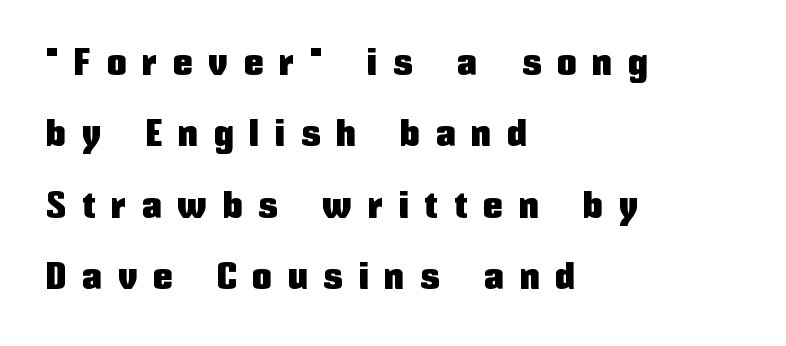
The image shows 38 px condensed sans-serif type, upright; set left-aligned, line spacing 1.88x, unusually wide letter spacing (+0.44 em), not underlined; low stroke contrast and a medium x-height.
